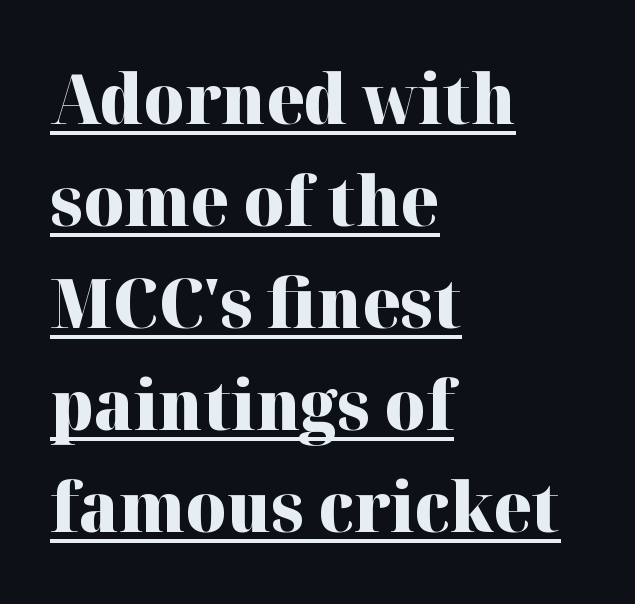
The image shows 69 px heavy serif type, upright; set left-aligned, normal line spacing (1.48x), normal letter spacing, underlined; high stroke contrast and a medium x-height.
